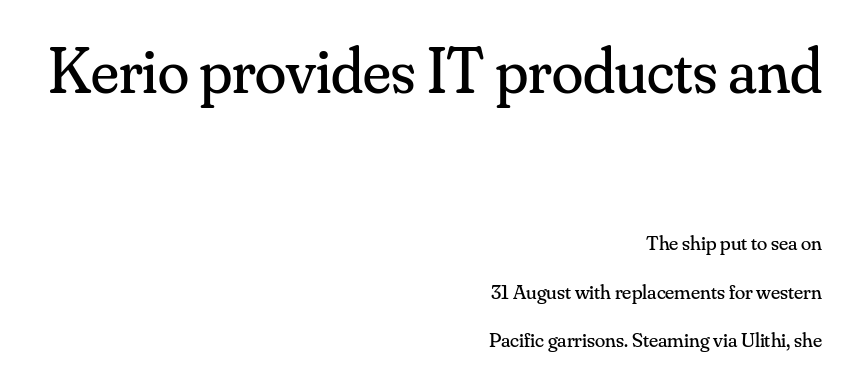
Q: Is the text bold? A: No.
Q: Is the text italic (slanted)? A: No, it is upright.
Q: Is the typeface a serif or a sans-serif typeface? A: Serif.
Q: Is the text underlined? A: No.
Q: How is the paragraph aligned? A: Right-aligned.
Q: Is the spacing between letters normal or unusually wide? A: Normal.
Q: Is the spacing between lines tight, normal or loose? A: Loose.
Q: Which block of text is set in a larger size, the first (top) or the second (bottom)? A: The first (top) one.
Q: Width (condensed, normal, or wide)? A: Normal.
Q: Stroke contrast? A: Medium.
Q: x-height? A: Small.
Q: Monospaced? A: No.
